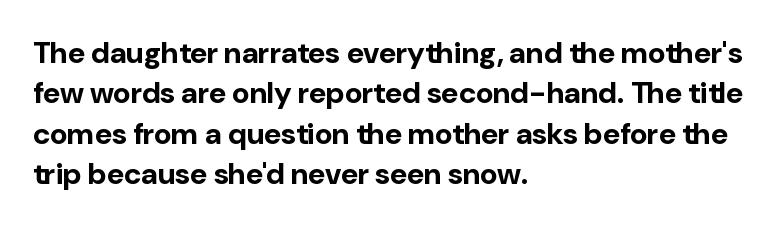
Compared with an ordinary text face, these strokes are far heavier — a full bold. The rendering uses a moderate line-height, typical for paragraphs. Does the type have serifs? No, each stem ends abruptly. Quick note: underline off. No extra tracking has been applied to these lines.
